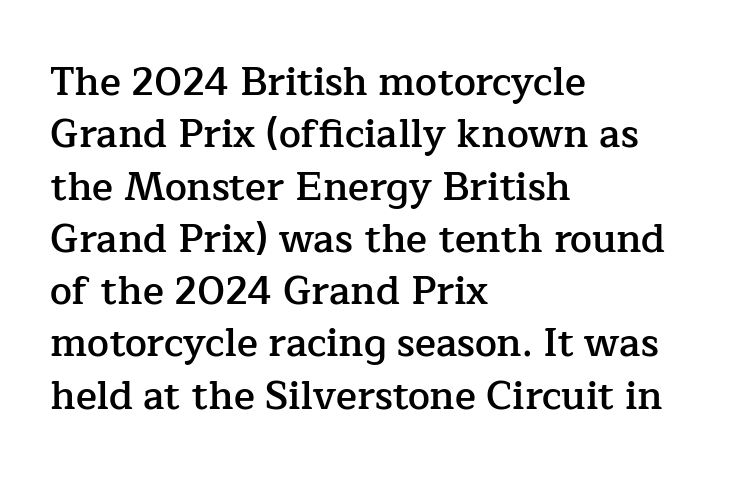
Each word holds together tightly as a unit, with standard inter-letter gaps. This is roman type, the default non-slanted kind. This rendering employs a face with finishing strokes, i.e., a serif. Horizontal bands of white between lines are of average thickness. What weight is shown? A semibold, between regular and bold. Check the space under the baseline: it is left empty.
